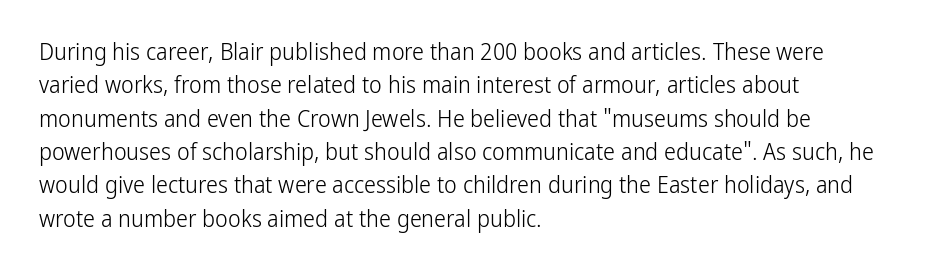
The letterforms sit at book weight or below. Posture: straight, roman, zero tilt. Tracking value appears to be zero — textbook default spacing. The passage shown stacks its lines at a standard gap. Is the block centered? No — it sits flush against the left margin. The foot of each line stays bare and open.
